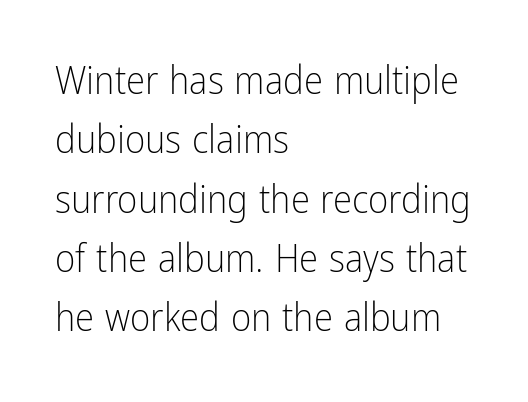
Q: Is the text bold? A: No.
Q: Is the text italic (slanted)? A: No, it is upright.
Q: Is the typeface a serif or a sans-serif typeface? A: Sans-serif.
Q: Is the text underlined? A: No.
Q: How is the paragraph aligned? A: Left-aligned.
Q: Is the spacing between letters normal or unusually wide? A: Normal.
Q: Is the spacing between lines tight, normal or loose? A: Normal.
Q: Width (condensed, normal, or wide)? A: Condensed.
Q: Stroke contrast? A: Low.
Q: x-height? A: Medium.
Q: Monospaced? A: No.
